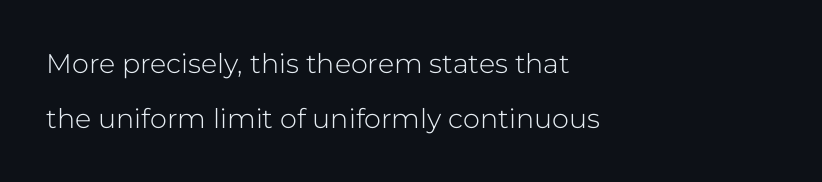
The image shows 27 px text type, upright; set left-aligned, loose line spacing (2.04x), normal letter spacing, not underlined.
